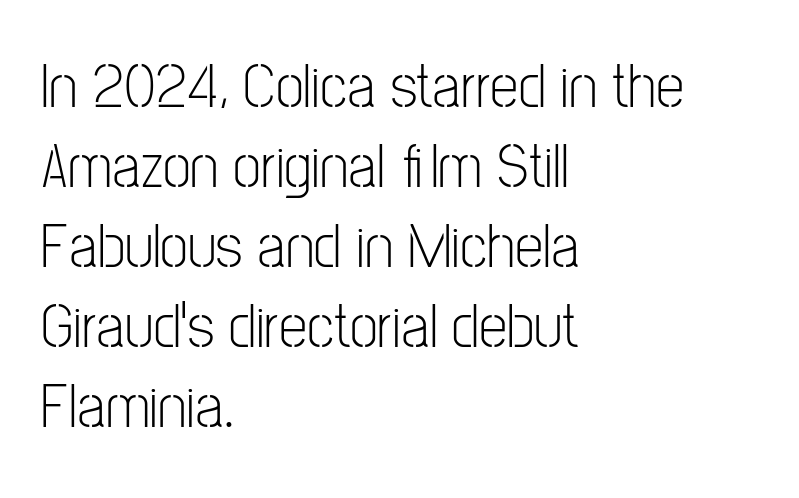
The image shows 64 px light, condensed sans-serif type, upright; set left-aligned, normal line spacing (1.25x), normal letter spacing, not underlined; low stroke contrast and a medium x-height.
